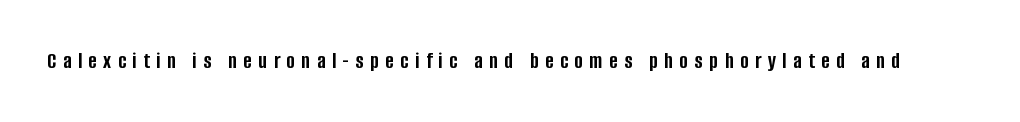
{"italic": "no", "bold": "yes", "underline": "no", "letter_spacing": "wide", "letter_spacing_em": 0.28, "glyph_px": 23}
